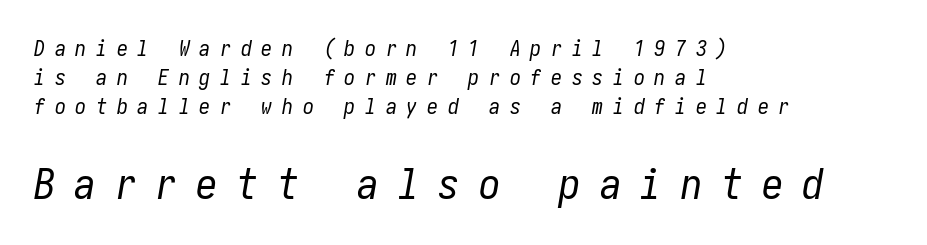
{"italic": "yes", "lean": "right", "slant_degrees": 10, "bold": "no", "weight": "regular", "width": "condensed", "stroke_contrast": "low", "x_height": "medium", "underline": "no", "align": "left", "line_spacing": "normal", "line_spacing_ratio": 1.32, "letter_spacing": "wide", "letter_spacing_em": 0.44, "larger_block": "second", "size_ratio": 1.95, "glyph_px": 43}
